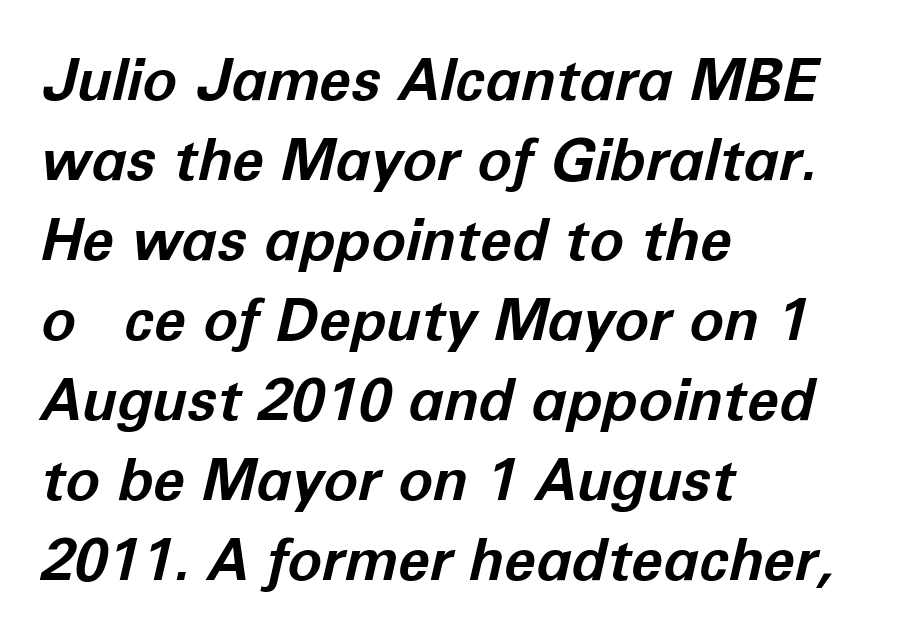
Q: Is the text bold? A: Yes.
Q: Is the text italic (slanted)? A: Yes, it leans right by about 12 degrees.
Q: Is the text underlined? A: No.
Q: How is the paragraph aligned? A: Left-aligned.
Q: Is the spacing between letters normal or unusually wide? A: Normal.
Q: Is the spacing between lines tight, normal or loose? A: Normal.
Q: Width (condensed, normal, or wide)? A: Normal.
Q: Stroke contrast? A: Low.
Q: x-height? A: Medium.
Q: Monospaced? A: No.
